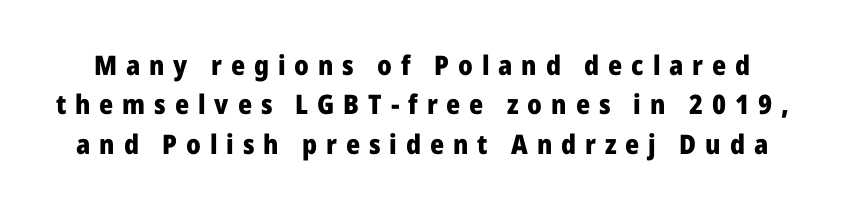
How are the letters spaced? Widely, with obvious added tracking. The foot of each line stays bare and open. Horizontal bands of white between lines are of average thickness. The lettering stays uniformly vertical, giving the passage a roman look. These words are printed bold, with thick strokes throughout.
